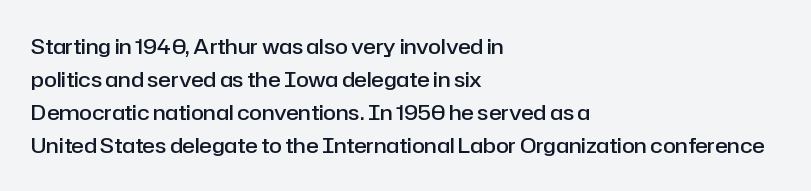
Q: Is the text bold? A: Semi-bold.
Q: Is the text italic (slanted)? A: No, it is upright.
Q: Is the text underlined? A: No.
Q: How is the paragraph aligned? A: Left-aligned.
Q: Is the spacing between letters normal or unusually wide? A: Normal.
Q: Is the spacing between lines tight, normal or loose? A: Normal.
